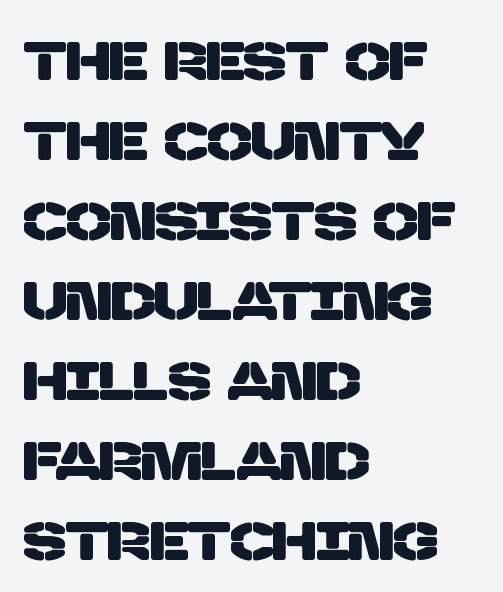
The image shows 53 px sans-serif type; set left-aligned, normal line spacing (1.51x), normal letter spacing, not underlined; low stroke contrast and a large x-height.
